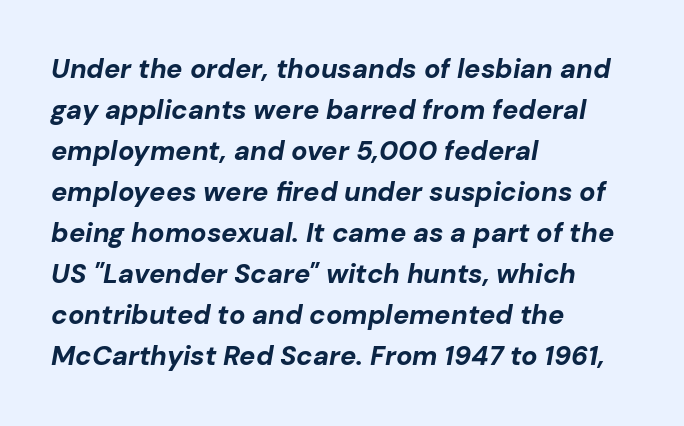
Every row of glyphs begins at an identical x-position on the left. Line spacing here is normal. The space directly below the letters is spotless. The horizontal fit of the characters is conventional and even.
